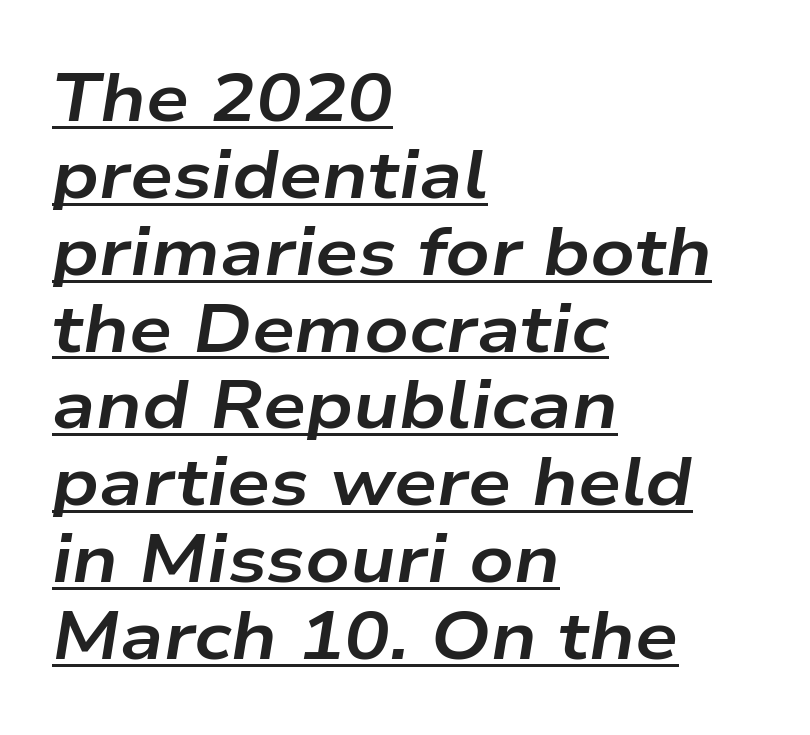
Q: Is the text bold? A: Yes.
Q: Is the text italic (slanted)? A: Yes, it leans right by about 9 degrees.
Q: Is the text underlined? A: Yes.
Q: How is the paragraph aligned? A: Left-aligned.
Q: Is the spacing between letters normal or unusually wide? A: Normal.
Q: Is the spacing between lines tight, normal or loose? A: Tight.
Q: Width (condensed, normal, or wide)? A: Wide.
Q: Stroke contrast? A: Low.
Q: x-height? A: Medium.
Q: Monospaced? A: No.
